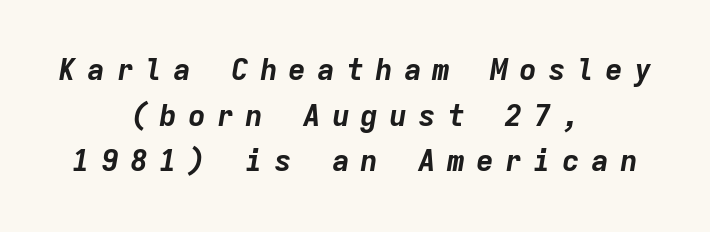
Is the type slanted? Yes — the strokes lean at a clear angle. Caption: bold face, heavy strokes. These lines are centered, leaving both edges ragged. Underlining? Definitely not there. Characters follow at a spacing far wider than the type designer built in.
